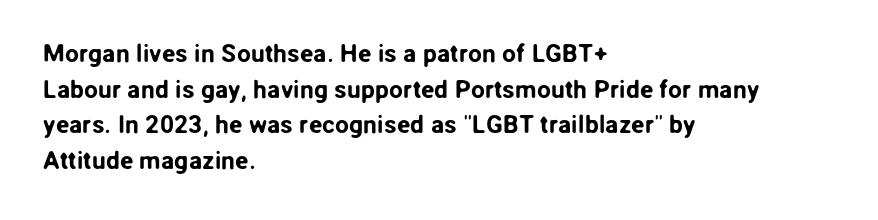
{"italic": "no", "underline": "no", "align": "left", "line_spacing": "normal", "line_spacing_ratio": 1.43, "letter_spacing": "normal", "letter_spacing_em": 0.0, "glyph_px": 25}
